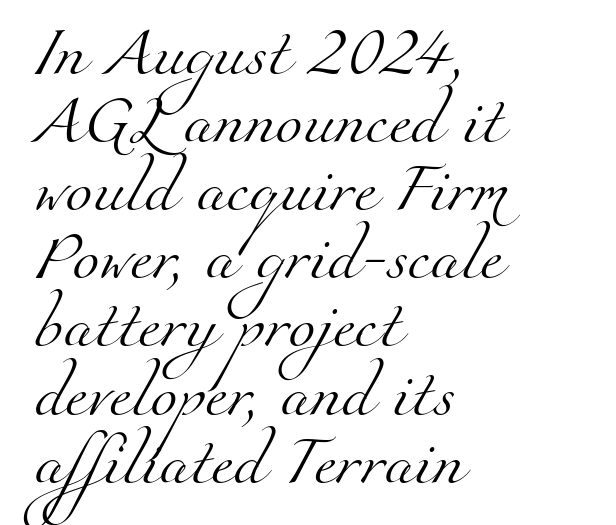
The image shows 49 px light serif type; set left-aligned, normal line spacing (1.39x), normal letter spacing, not underlined; medium stroke contrast and a small x-height.
